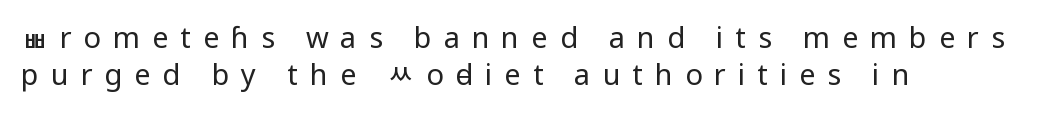
The image shows 29 px regular-weight, condensed sans-serif type, upright; set left-aligned, normal line spacing (1.26x), unusually wide letter spacing (+0.41 em), not underlined; low stroke contrast and a large x-height.
